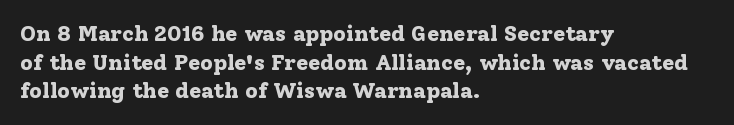
Teacher's note: observe the even left margin — that is flush-left alignment. You can tell it's not italic because the verticals are truly vertical. Words float on clear page, feet unadorned. The letterforms sit shoulder to shoulder at normal distance.
